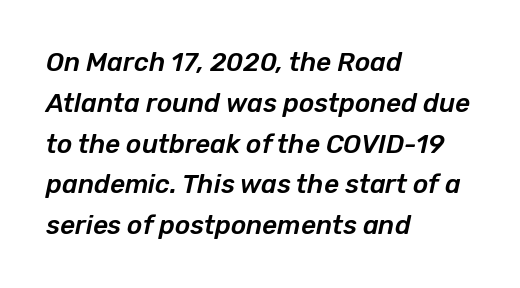
{"italic": "yes", "lean": "right", "slant_degrees": 12, "underline": "no", "align": "left", "line_spacing": "normal", "line_spacing_ratio": 1.57, "letter_spacing": "normal", "letter_spacing_em": 0.0, "glyph_px": 26}
